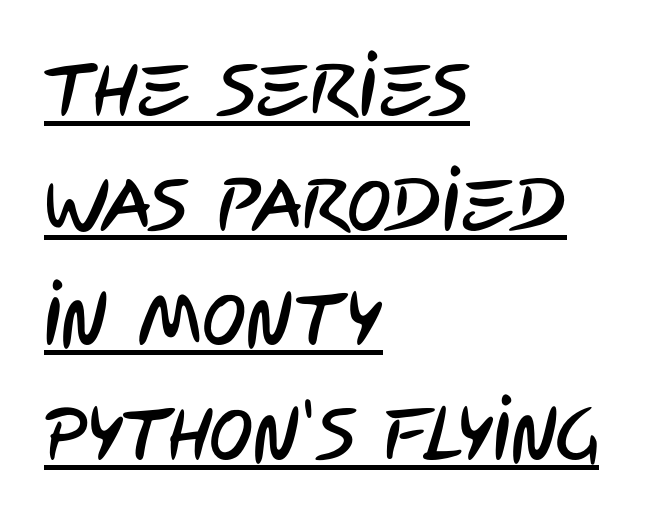
Q: Is the typeface a serif or a sans-serif typeface? A: Sans-serif.
Q: Is the text underlined? A: Yes.
Q: How is the paragraph aligned? A: Left-aligned.
Q: Is the spacing between letters normal or unusually wide? A: Normal.
Q: Is the spacing between lines tight, normal or loose? A: Normal.
Q: Width (condensed, normal, or wide)? A: Condensed.
Q: Stroke contrast? A: Low.
Q: x-height? A: Large.
Q: Monospaced? A: No.
